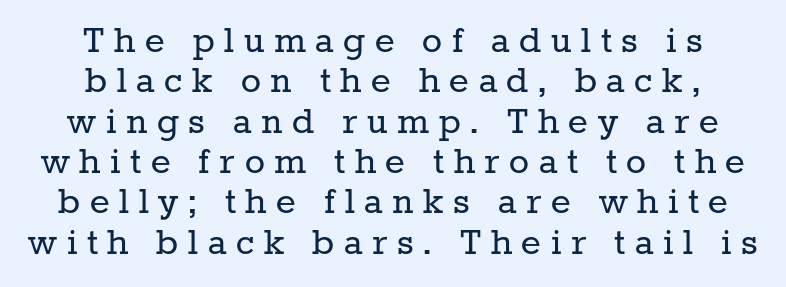
{"serif": "yes", "italic": "no", "bold": "no", "weight": "regular", "width": "normal", "stroke_contrast": "low", "x_height": "medium", "monospaced": "no", "underline": "no", "align": "center", "line_spacing": "tight", "line_spacing_ratio": 0.96, "letter_spacing": "wide", "letter_spacing_em": 0.23, "glyph_px": 42}
